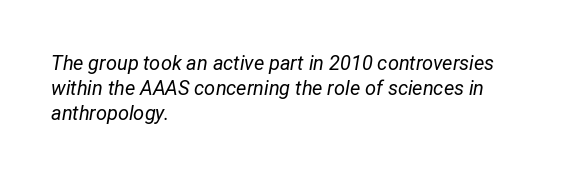
The image shows 20 px text type, italic (leaning right); set left-aligned, normal line spacing (1.26x), normal letter spacing, not underlined.
